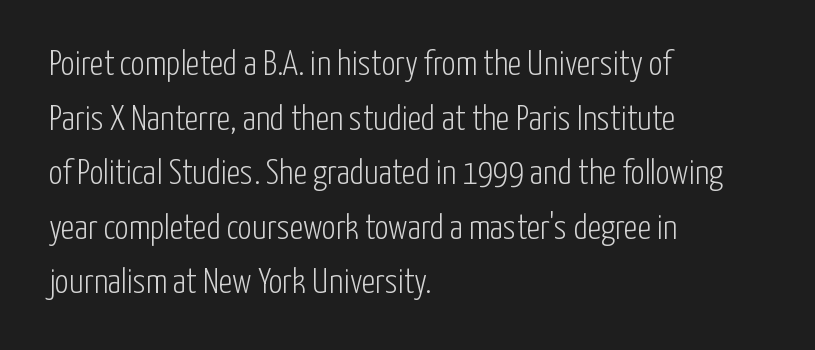
Q: Is the text bold? A: No.
Q: Is the text italic (slanted)? A: No, it is upright.
Q: Is the typeface a serif or a sans-serif typeface? A: Sans-serif.
Q: Is the text underlined? A: No.
Q: How is the paragraph aligned? A: Left-aligned.
Q: Is the spacing between letters normal or unusually wide? A: Normal.
Q: Is the spacing between lines tight, normal or loose? A: Normal.
Q: Width (condensed, normal, or wide)? A: Condensed.
Q: Stroke contrast? A: Low.
Q: x-height? A: Medium.
Q: Monospaced? A: No.
